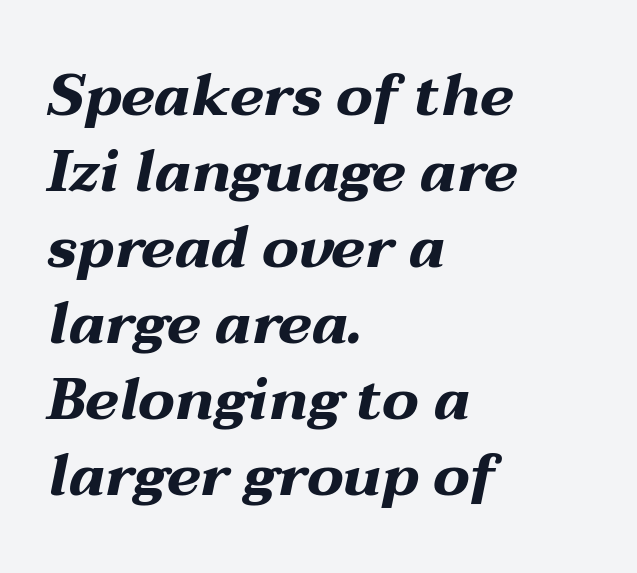
Q: Is the text bold? A: Yes.
Q: Is the text italic (slanted)? A: Yes, it leans right by about 12 degrees.
Q: Is the text underlined? A: No.
Q: How is the paragraph aligned? A: Left-aligned.
Q: Is the spacing between letters normal or unusually wide? A: Normal.
Q: Is the spacing between lines tight, normal or loose? A: Normal.
Q: Width (condensed, normal, or wide)? A: Wide.
Q: Stroke contrast? A: Medium.
Q: x-height? A: Medium.
Q: Monospaced? A: No.
